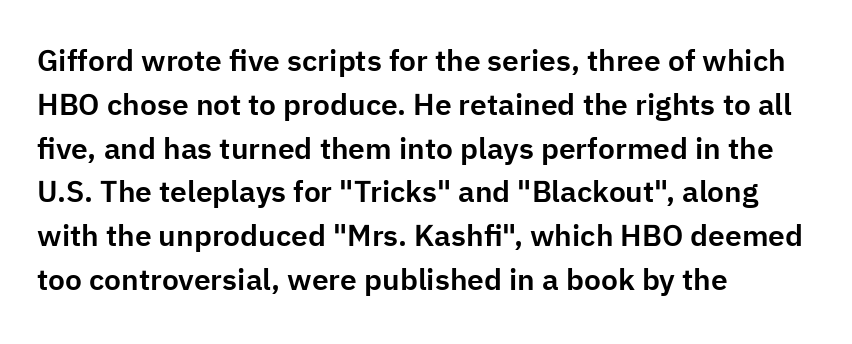
The image shows 30 px sans-serif type, upright; set left-aligned, normal line spacing (1.46x), normal letter spacing, not underlined; low stroke contrast and a medium x-height.
